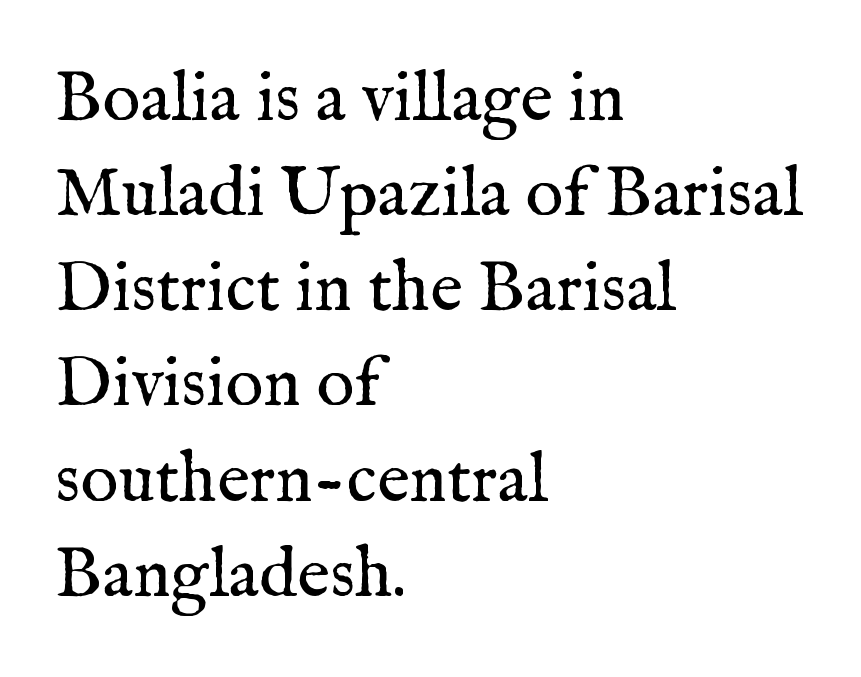
Q: Is the text bold? A: No.
Q: Is the text italic (slanted)? A: No, it is upright.
Q: Is the typeface a serif or a sans-serif typeface? A: Serif.
Q: Is the text underlined? A: No.
Q: How is the paragraph aligned? A: Left-aligned.
Q: Is the spacing between letters normal or unusually wide? A: Normal.
Q: Is the spacing between lines tight, normal or loose? A: Normal.
Q: Width (condensed, normal, or wide)? A: Normal.
Q: Stroke contrast? A: Medium.
Q: x-height? A: Medium.
Q: Monospaced? A: No.
